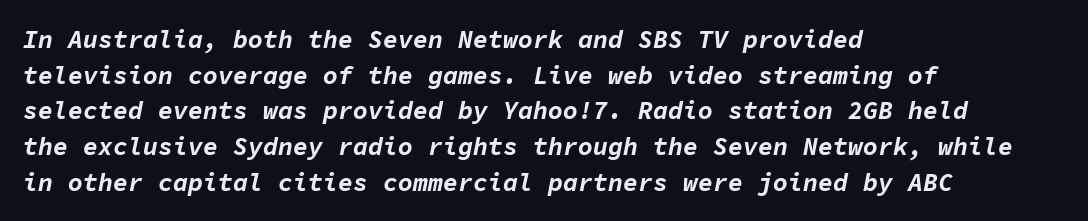
The image shows 25 px bold type, italic (leaning right); set left-aligned, normal line spacing (1.43x), normal letter spacing, not underlined.
